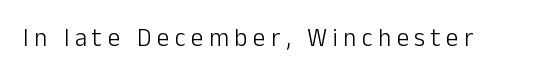
The image shows 25 px text type, upright; set unusually wide letter spacing (+0.22 em), not underlined.
